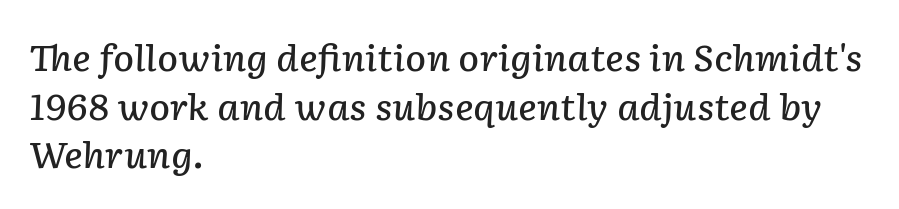
{"italic": "yes", "lean": "right", "slant_degrees": 2, "bold": "semi", "weight": "semibold", "width": "normal", "stroke_contrast": "low", "x_height": "medium", "monospaced": "no", "underline": "no", "align": "left", "line_spacing": "normal", "line_spacing_ratio": 1.39, "letter_spacing": "normal", "letter_spacing_em": 0.0, "glyph_px": 35}
